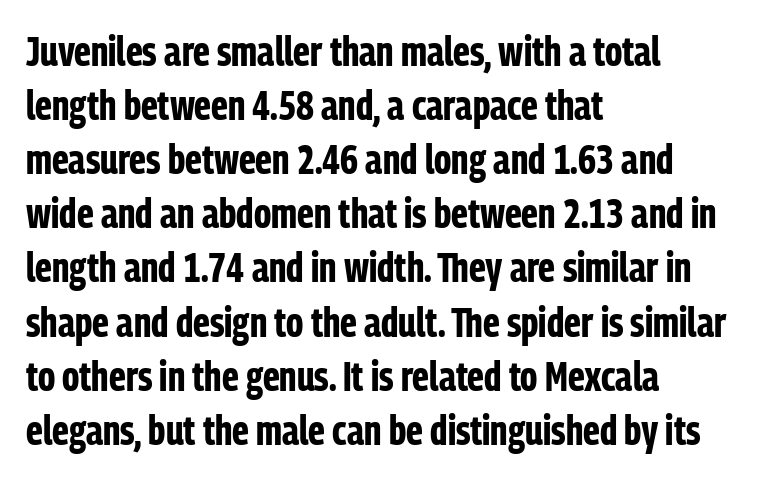
{"serif": "no", "italic": "no", "bold": "yes", "weight": "bold", "width": "condensed", "stroke_contrast": "low", "x_height": "medium", "monospaced": "no", "underline": "no", "align": "left", "line_spacing": "normal", "line_spacing_ratio": 1.32, "letter_spacing": "normal", "letter_spacing_em": 0.0, "glyph_px": 41}
